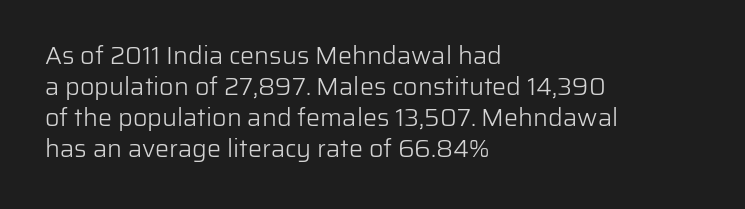
The image shows 25 px text type, upright; set left-aligned, line spacing 1.24x, normal letter spacing, not underlined.
